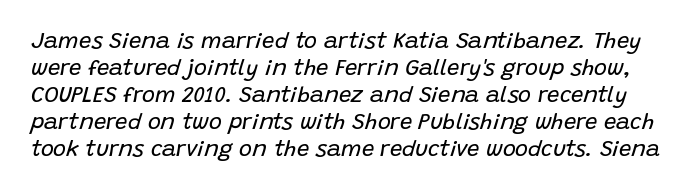
The image shows 22 px text type, italic (leaning right); set line spacing 1.23x, normal letter spacing, not underlined.
